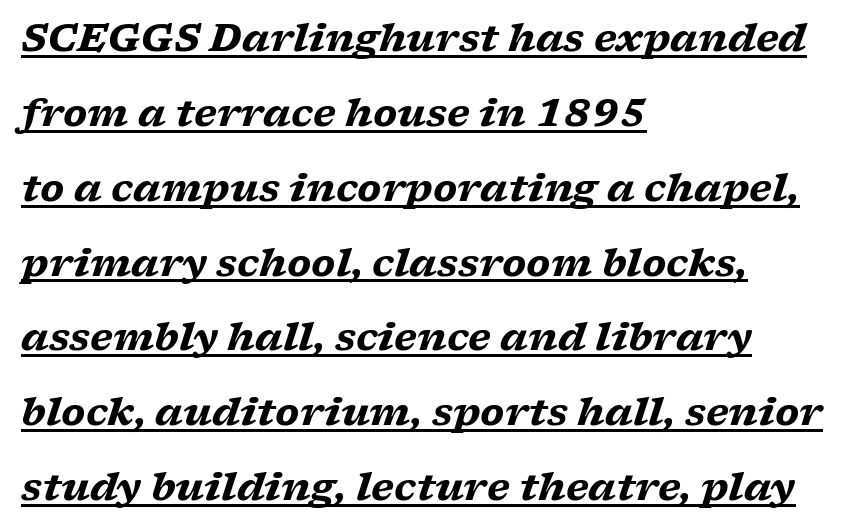
Q: Is the text bold? A: Yes.
Q: Is the text italic (slanted)? A: Yes, it leans right by about 17 degrees.
Q: Is the typeface a serif or a sans-serif typeface? A: Serif.
Q: Is the text underlined? A: Yes.
Q: How is the paragraph aligned? A: Left-aligned.
Q: Is the spacing between letters normal or unusually wide? A: Normal.
Q: Is the spacing between lines tight, normal or loose? A: Loose.
Q: Width (condensed, normal, or wide)? A: Wide.
Q: Stroke contrast? A: Low.
Q: x-height? A: Medium.
Q: Monospaced? A: No.
